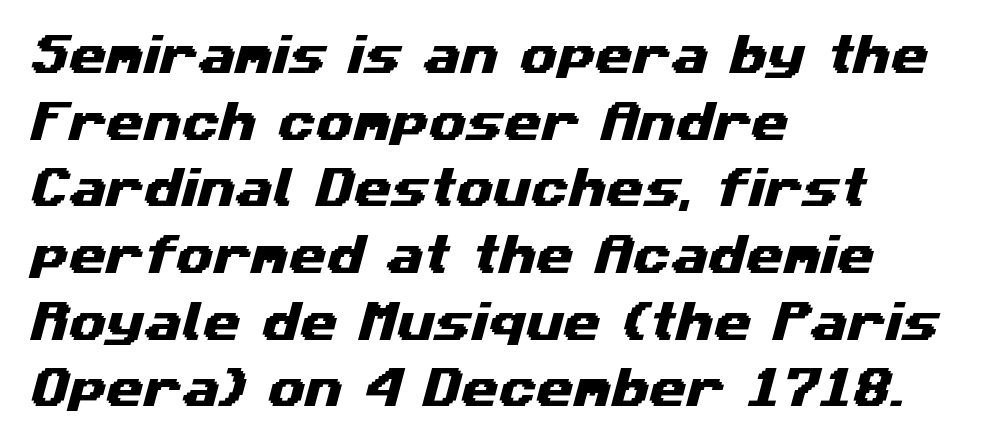
{"serif": "no", "width": "wide", "stroke_contrast": "medium", "x_height": "medium", "monospaced": "no", "underline": "no", "align": "left", "line_spacing": "normal", "line_spacing_ratio": 1.55, "letter_spacing": "normal", "letter_spacing_em": 0.0, "glyph_px": 43}
